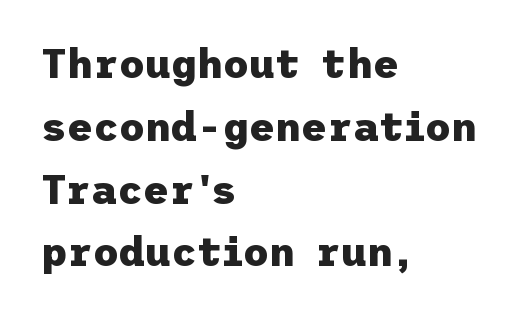
The image shows 40 px heavy sans-serif type, upright; set left-aligned, normal line spacing (1.57x), normal letter spacing, not underlined; low stroke contrast and a medium x-height.
